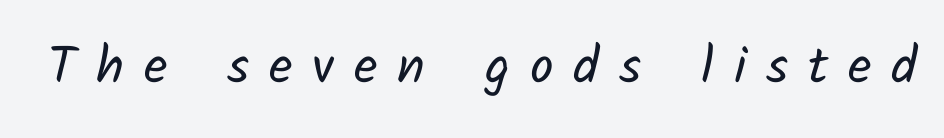
{"serif": "no", "bold": "no", "weight": "regular", "width": "normal", "stroke_contrast": "low", "x_height": "medium", "monospaced": "no", "underline": "no", "letter_spacing": "wide", "letter_spacing_em": 0.38, "glyph_px": 52}
